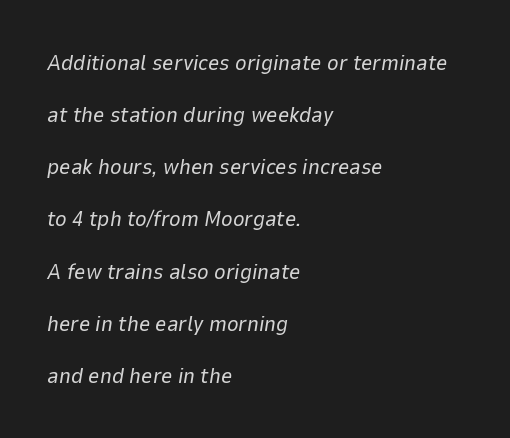
{"italic": "yes", "lean": "right", "slant_degrees": 9, "bold": "no", "underline": "no", "align": "left", "line_spacing": "loose", "line_spacing_ratio": 2.37, "letter_spacing": "normal", "letter_spacing_em": 0.0, "glyph_px": 22}
